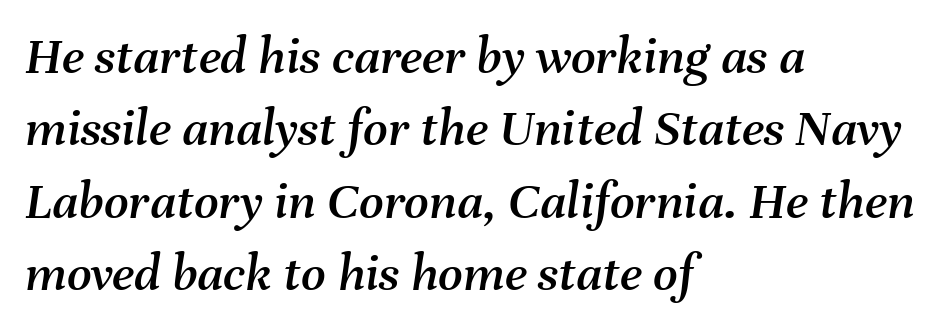
Q: Is the text italic (slanted)? A: Yes, it leans right by about 8 degrees.
Q: Is the text underlined? A: No.
Q: How is the paragraph aligned? A: Left-aligned.
Q: Is the spacing between letters normal or unusually wide? A: Normal.
Q: Is the spacing between lines tight, normal or loose? A: Normal.
Q: Width (condensed, normal, or wide)? A: Normal.
Q: Stroke contrast? A: Medium.
Q: x-height? A: Medium.
Q: Monospaced? A: No.
